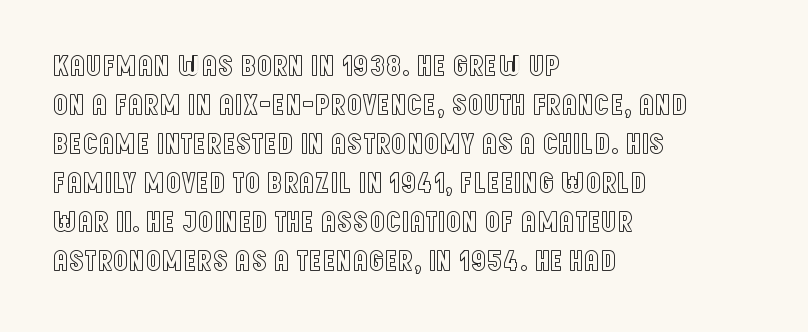
The image shows 30 px condensed type, upright; set left-aligned, normal line spacing (1.3x), normal letter spacing, not underlined; a large x-height.
